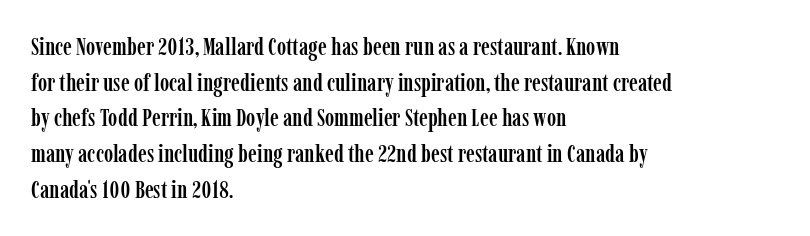
Glyph-to-glyph distance matches everyday printed text. The baseline area is clear. These lines are set flush left with a ragged right edge. Designer's note — italics off, roman on. The rendering uses a moderate line-height, typical for paragraphs.
